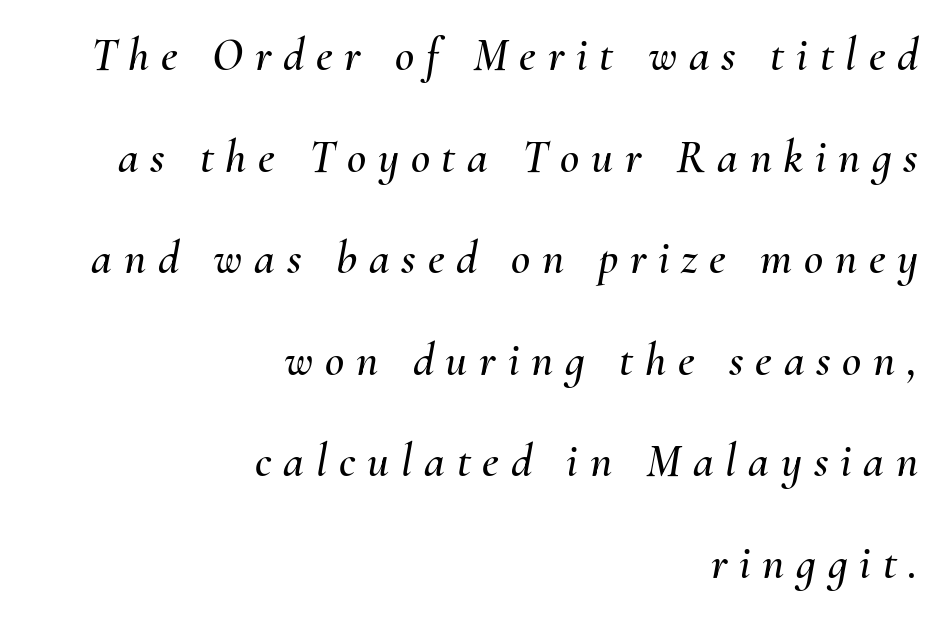
{"italic": "yes", "lean": "right", "slant_degrees": 10, "width": "normal", "stroke_contrast": "medium", "x_height": "small", "monospaced": "no", "underline": "no", "align": "right", "line_spacing": "loose", "line_spacing_ratio": 2.16, "letter_spacing": "wide", "letter_spacing_em": 0.25, "glyph_px": 47}
